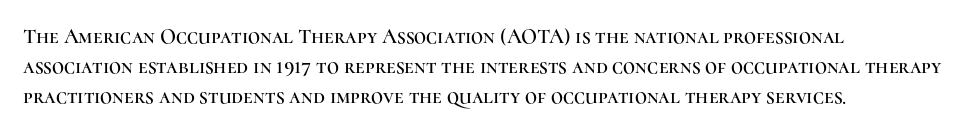
The image shows 21 px text type, upright; set left-aligned, normal line spacing (1.42x), normal letter spacing, not underlined.
